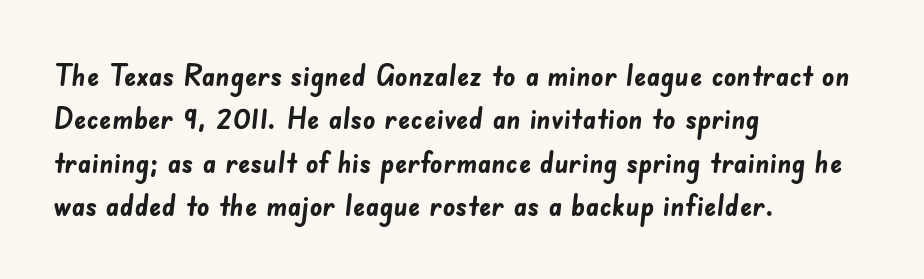
Q: Is the text bold? A: Yes.
Q: Is the typeface a serif or a sans-serif typeface? A: Sans-serif.
Q: Is the text underlined? A: No.
Q: How is the paragraph aligned? A: Left-aligned.
Q: Is the spacing between letters normal or unusually wide? A: Normal.
Q: Is the spacing between lines tight, normal or loose? A: Normal.
Q: Width (condensed, normal, or wide)? A: Normal.
Q: Stroke contrast? A: Low.
Q: x-height? A: Small.
Q: Monospaced? A: No.
